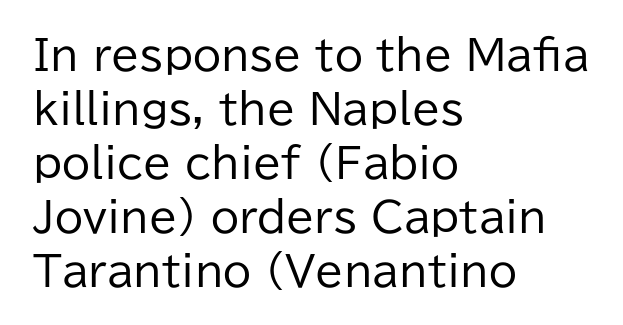
Q: Is the text bold? A: No.
Q: Is the text italic (slanted)? A: No, it is upright.
Q: Is the typeface a serif or a sans-serif typeface? A: Sans-serif.
Q: Is the text underlined? A: No.
Q: How is the paragraph aligned? A: Left-aligned.
Q: Is the spacing between letters normal or unusually wide? A: Normal.
Q: Is the spacing between lines tight, normal or loose? A: Normal.
Q: Width (condensed, normal, or wide)? A: Normal.
Q: Stroke contrast? A: Low.
Q: x-height? A: Medium.
Q: Monospaced? A: No.
